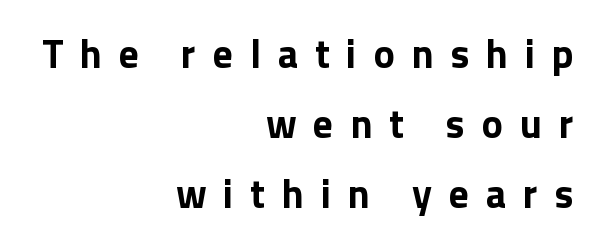
{"serif": "no", "italic": "no", "bold": "yes", "weight": "bold", "width": "normal", "stroke_contrast": "low", "x_height": "medium", "monospaced": "no", "underline": "no", "align": "right", "line_spacing_ratio": 1.75, "letter_spacing": "wide", "letter_spacing_em": 0.42, "glyph_px": 40}
